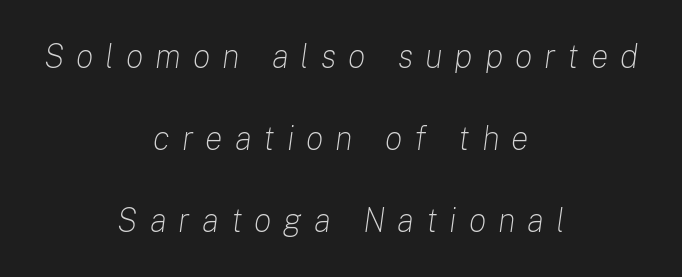
The image shows 33 px light type, italic (leaning right); set centered, loose line spacing (2.49x), unusually wide letter spacing (+0.36 em), not underlined; low stroke contrast and a medium x-height.
